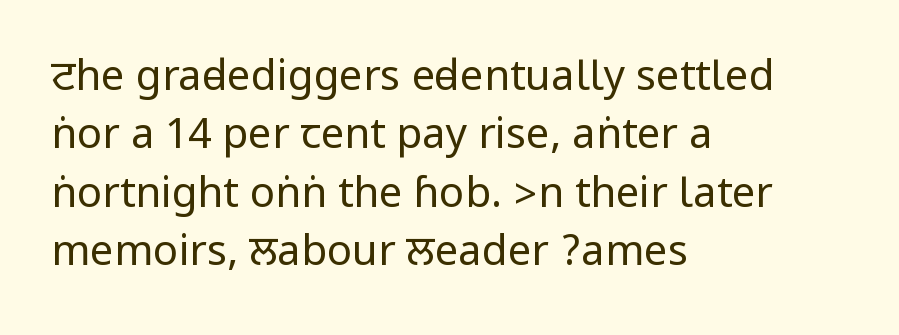
{"serif": "no", "italic": "no", "bold": "no", "weight": "regular", "width": "condensed", "stroke_contrast": "low", "underline": "no", "align": "left", "line_spacing": "normal", "line_spacing_ratio": 1.39, "letter_spacing": "normal", "letter_spacing_em": 0.0, "glyph_px": 42}
